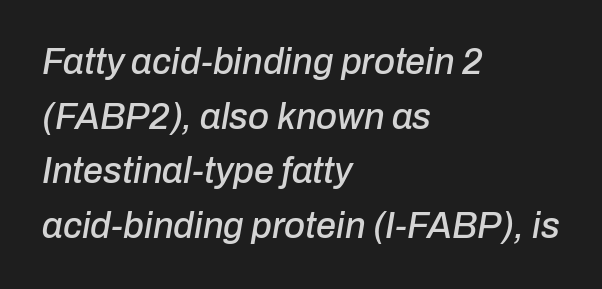
This rendering leaves character spacing at its baseline value. The string is rendered with underlining switched off. A normal amount of white space separates one row of letters from the next. It's the slanting kind of type.
